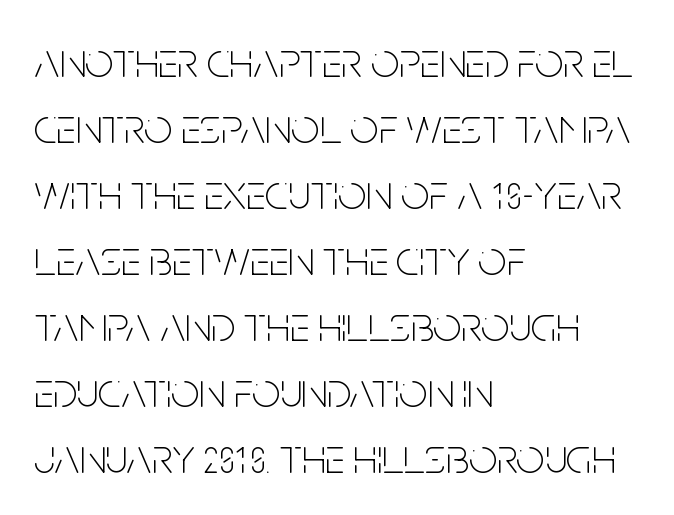
The image shows 50 px thin, condensed sans-serif type, upright; set left-aligned, normal line spacing (1.32x), normal letter spacing, not underlined; low stroke contrast and a large x-height.
